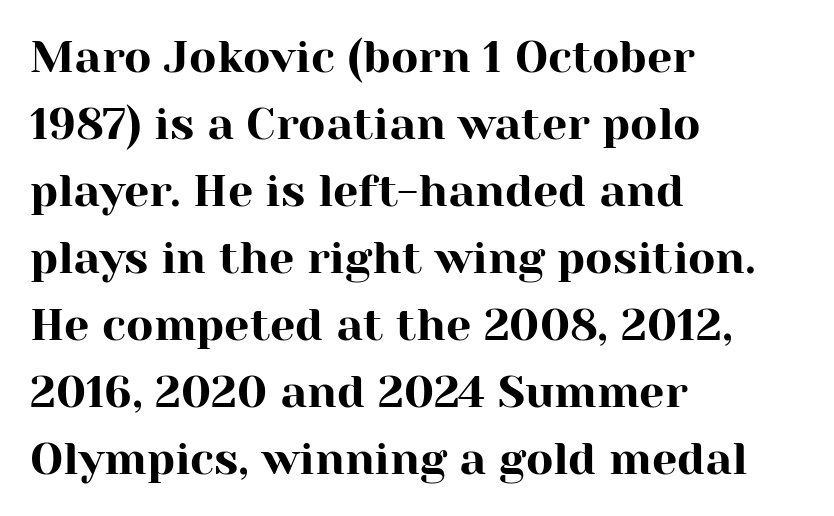
The image shows 45 px serif type, upright; set left-aligned, normal line spacing (1.49x), normal letter spacing, not underlined; high stroke contrast and a medium x-height.
